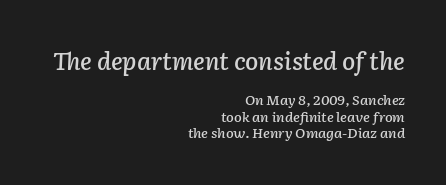
{"italic": "yes", "lean": "right", "slant_degrees": 2, "underline": "no", "align": "right", "line_spacing_ratio": 1.17, "letter_spacing": "normal", "letter_spacing_em": 0.0, "larger_block": "first", "size_ratio": 1.71, "glyph_px": 24}
